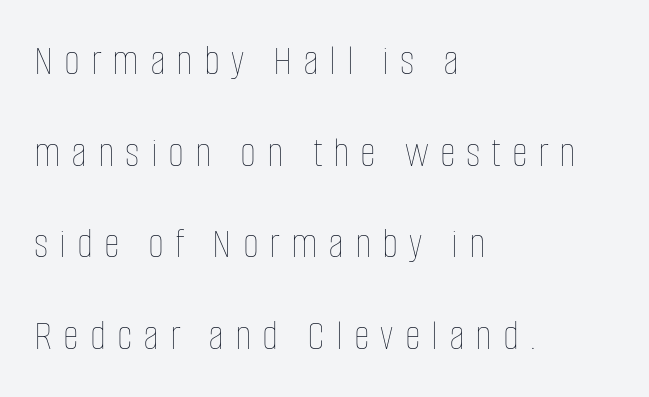
{"italic": "no", "bold": "no", "weight": "thin", "width": "condensed", "stroke_contrast": "low", "x_height": "large", "monospaced": "no", "underline": "no", "align": "left", "line_spacing": "loose", "line_spacing_ratio": 2.08, "letter_spacing": "wide", "letter_spacing_em": 0.25, "glyph_px": 44}
